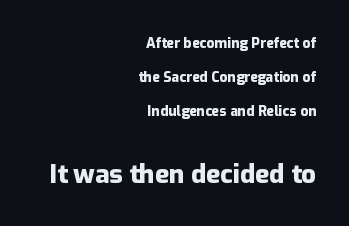
The image shows 26 px bold type, upright; set right-aligned, loose line spacing (2.44x), normal letter spacing, not underlined; the second (bottom) block is 1.86x larger.
